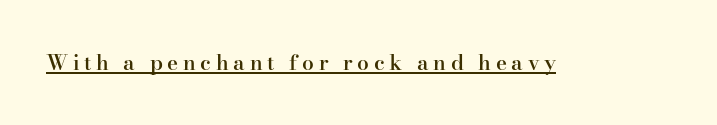
Underlined type. Typesetter's note: demi weight, one step under bold. Style check: upright. Is the letter spacing exaggerated? Yes — the characters are pushed far apart.
